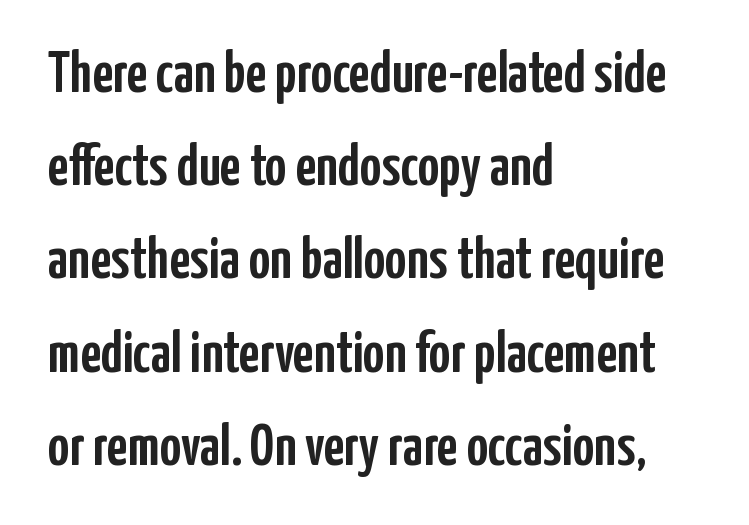
Q: Is the text italic (slanted)? A: No, it is upright.
Q: Is the typeface a serif or a sans-serif typeface? A: Sans-serif.
Q: Is the text underlined? A: No.
Q: How is the paragraph aligned? A: Left-aligned.
Q: Is the spacing between letters normal or unusually wide? A: Normal.
Q: Is the spacing between lines tight, normal or loose? A: Normal.
Q: Width (condensed, normal, or wide)? A: Condensed.
Q: Stroke contrast? A: Low.
Q: x-height? A: Medium.
Q: Monospaced? A: No.
